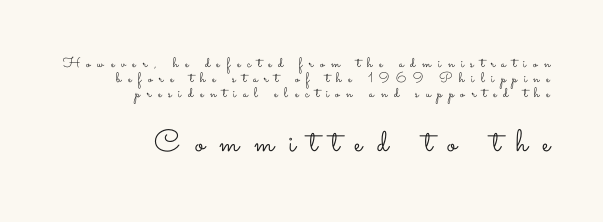
Q: Is the text bold? A: No.
Q: Is the text italic (slanted)? A: Yes.
Q: Is the text underlined? A: No.
Q: How is the paragraph aligned? A: Right-aligned.
Q: Is the spacing between letters normal or unusually wide? A: Unusually wide.
Q: Is the spacing between lines tight, normal or loose? A: Tight.
Q: Which block of text is set in a larger size, the first (top) or the second (bottom)? A: The second (bottom) one.
Q: Width (condensed, normal, or wide)? A: Wide.
Q: Stroke contrast? A: Low.
Q: x-height? A: Small.
Q: Monospaced? A: No.
